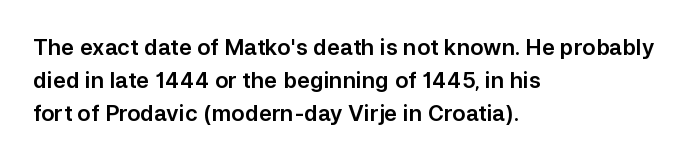
Q: Is the text italic (slanted)? A: No, it is upright.
Q: Is the text underlined? A: No.
Q: How is the paragraph aligned? A: Left-aligned.
Q: Is the spacing between letters normal or unusually wide? A: Normal.
Q: Is the spacing between lines tight, normal or loose? A: Normal.
